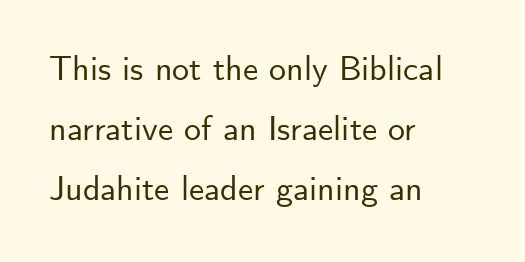
{"serif": "no", "italic": "no", "width": "normal", "stroke_contrast": "low", "x_height": "small", "monospaced": "no", "underline": "no", "align": "left", "line_spacing_ratio": 1.76, "letter_spacing": "normal", "letter_spacing_em": 0.0, "glyph_px": 34}
